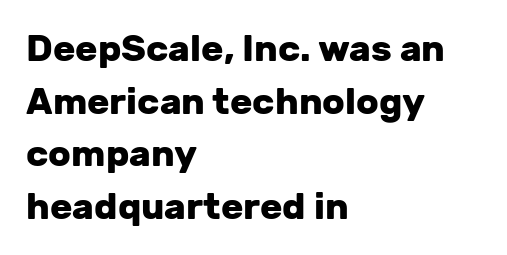
Q: Is the text bold? A: Yes.
Q: Is the text italic (slanted)? A: No, it is upright.
Q: Is the typeface a serif or a sans-serif typeface? A: Sans-serif.
Q: Is the text underlined? A: No.
Q: How is the paragraph aligned? A: Left-aligned.
Q: Is the spacing between letters normal or unusually wide? A: Normal.
Q: Is the spacing between lines tight, normal or loose? A: Normal.
Q: Width (condensed, normal, or wide)? A: Normal.
Q: Stroke contrast? A: Low.
Q: x-height? A: Medium.
Q: Monospaced? A: No.
